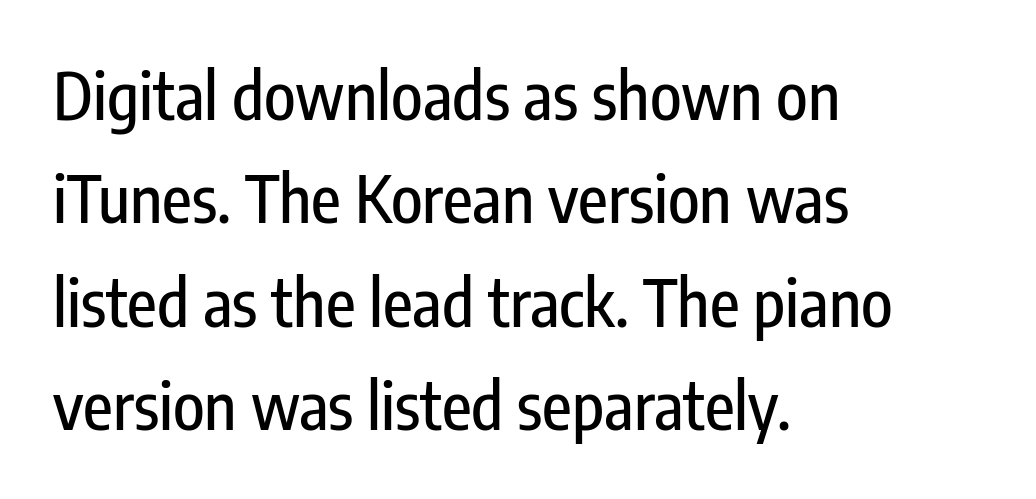
{"serif": "no", "italic": "no", "width": "condensed", "stroke_contrast": "low", "x_height": "medium", "monospaced": "no", "underline": "no", "align": "left", "line_spacing": "normal", "line_spacing_ratio": 1.59, "letter_spacing": "normal", "letter_spacing_em": 0.0, "glyph_px": 65}
